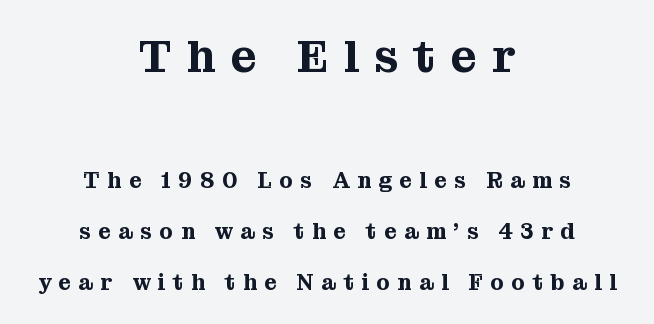
The image shows 45 px serif type, upright; set centered, loose line spacing (2.3x), unusually wide letter spacing (+0.34 em), not underlined; the first (top) block is 2.05x larger; medium stroke contrast and a medium x-height.
